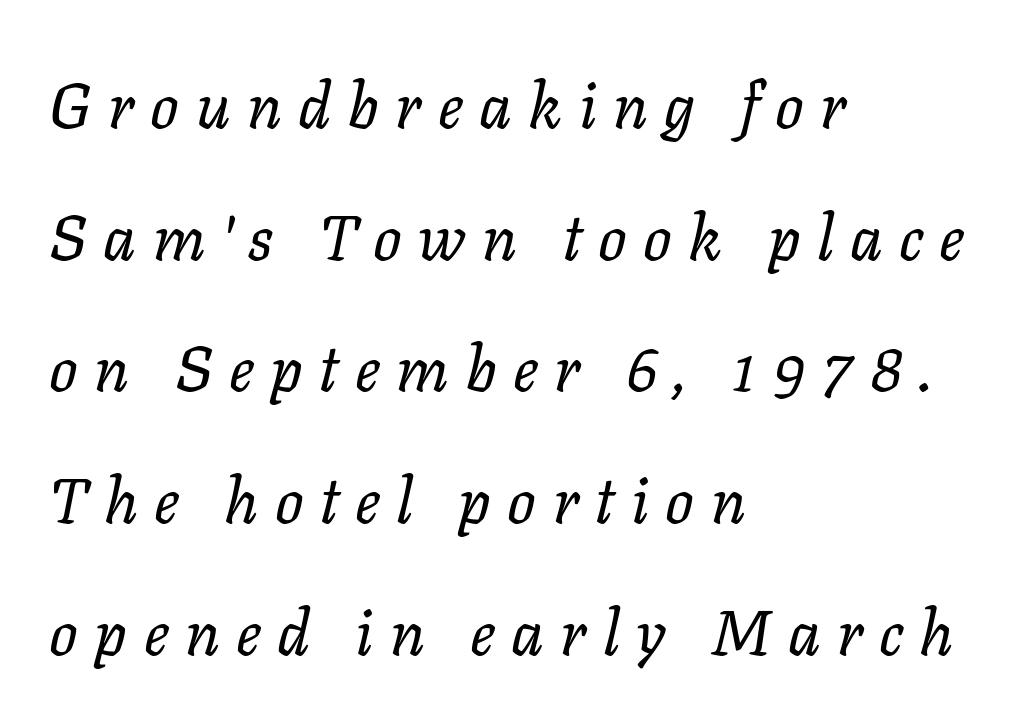
The image shows 63 px regular-weight type, italic (leaning right); set left-aligned, loose line spacing (2.09x), unusually wide letter spacing (+0.26 em), not underlined; low stroke contrast and a medium x-height.
